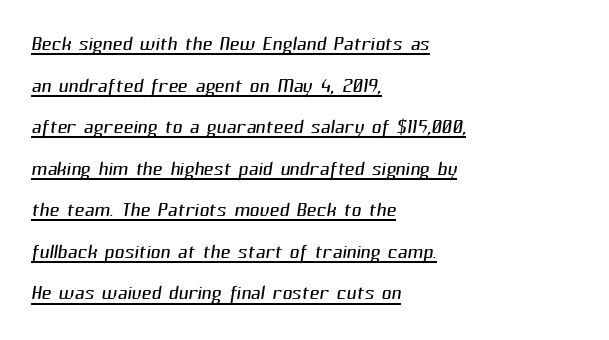
{"bold": "no", "underline": "yes", "align": "left", "line_spacing": "normal", "line_spacing_ratio": 1.54, "letter_spacing": "normal", "letter_spacing_em": 0.0, "glyph_px": 27}
